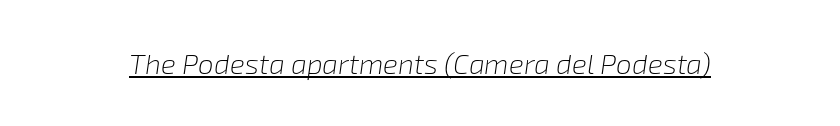
{"italic": "yes", "lean": "right", "slant_degrees": 8, "bold": "no", "weight": "light", "width": "normal", "stroke_contrast": "low", "x_height": "medium", "monospaced": "no", "underline": "yes", "letter_spacing": "normal", "letter_spacing_em": 0.0, "glyph_px": 28}
